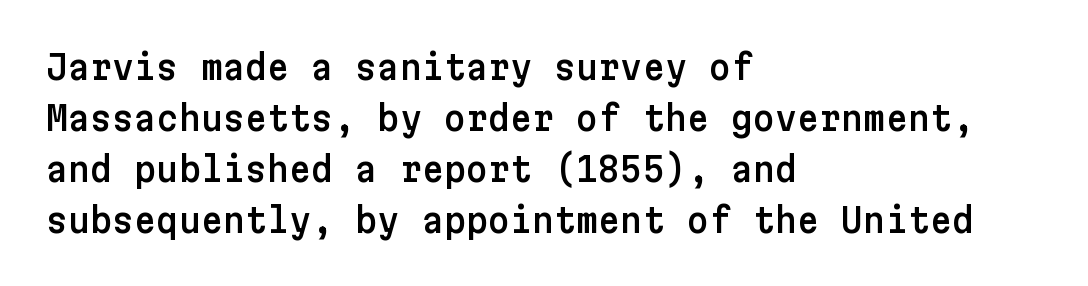
Leading matches the norm, producing a regular column. Italic? Not at all — the glyphs are vertical. Anything drawn beneath the words? Only blank space. Characters follow at the spacing the type designer built in. This is sans-serif lettering, the kind often seen on screens and signage.
